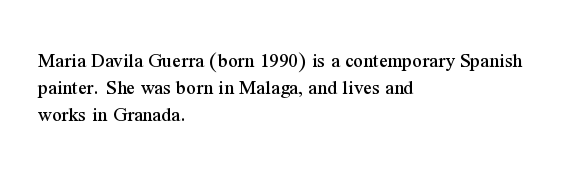
{"italic": "no", "underline": "no", "align": "left", "line_spacing": "normal", "line_spacing_ratio": 1.29, "letter_spacing": "normal", "letter_spacing_em": 0.0, "glyph_px": 21}
